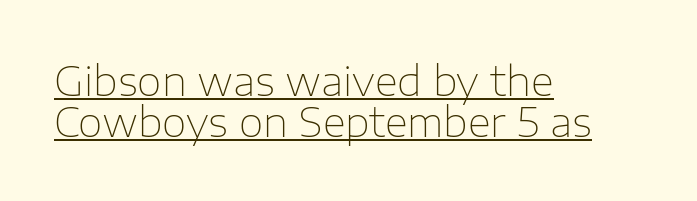
{"serif": "no", "italic": "no", "bold": "no", "weight": "thin", "width": "normal", "stroke_contrast": "low", "x_height": "medium", "monospaced": "no", "underline": "yes", "align": "left", "line_spacing": "tight", "line_spacing_ratio": 1.03, "letter_spacing": "normal", "letter_spacing_em": 0.0, "glyph_px": 40}
